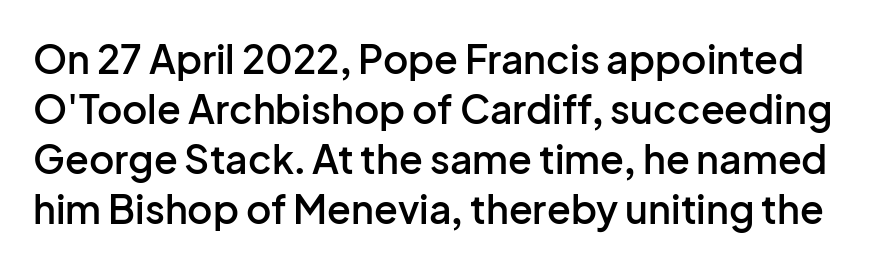
Q: Is the text bold? A: Semi-bold.
Q: Is the text italic (slanted)? A: No, it is upright.
Q: Is the typeface a serif or a sans-serif typeface? A: Sans-serif.
Q: Is the text underlined? A: No.
Q: Is the spacing between letters normal or unusually wide? A: Normal.
Q: Is the spacing between lines tight, normal or loose? A: Normal.
Q: Width (condensed, normal, or wide)? A: Normal.
Q: Stroke contrast? A: Low.
Q: x-height? A: Medium.
Q: Monospaced? A: No.
